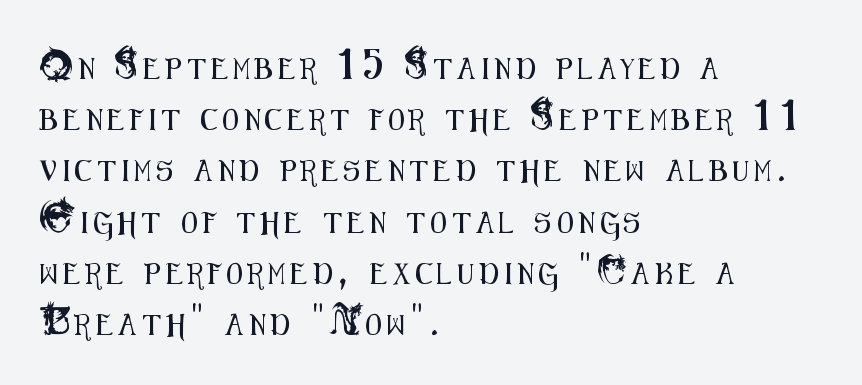
There is plenty of visible air inserted between adjacent glyphs. The lettering holds an erect, upright posture throughout. Line spacing here is loose. Left-aligned paragraph, ragged on the right. Type without underlining.
